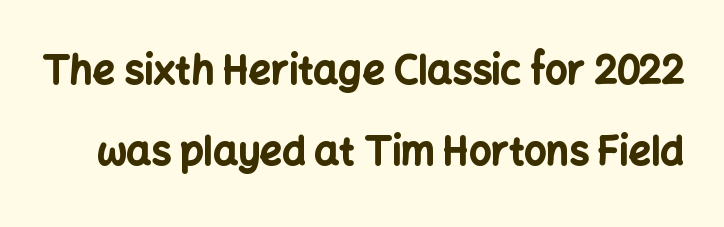
Q: Is the text bold? A: Yes.
Q: Is the text italic (slanted)? A: No, it is upright.
Q: Is the typeface a serif or a sans-serif typeface? A: Sans-serif.
Q: Is the text underlined? A: No.
Q: Is the spacing between letters normal or unusually wide? A: Normal.
Q: Is the spacing between lines tight, normal or loose? A: Loose.
Q: Width (condensed, normal, or wide)? A: Normal.
Q: Stroke contrast? A: Low.
Q: x-height? A: Medium.
Q: Monospaced? A: No.
